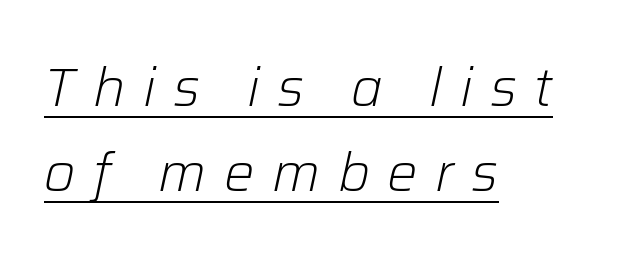
{"italic": "yes", "lean": "right", "slant_degrees": 12, "bold": "no", "weight": "light", "width": "normal", "stroke_contrast": "low", "x_height": "medium", "monospaced": "no", "underline": "yes", "align": "left", "line_spacing": "normal", "line_spacing_ratio": 1.58, "letter_spacing": "wide", "letter_spacing_em": 0.32, "glyph_px": 54}
